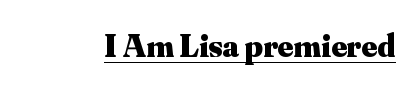
{"serif": "yes", "italic": "no", "bold": "yes", "weight": "heavy", "width": "normal", "stroke_contrast": "medium", "x_height": "small", "monospaced": "no", "underline": "yes", "letter_spacing": "normal", "letter_spacing_em": 0.0, "glyph_px": 33}
